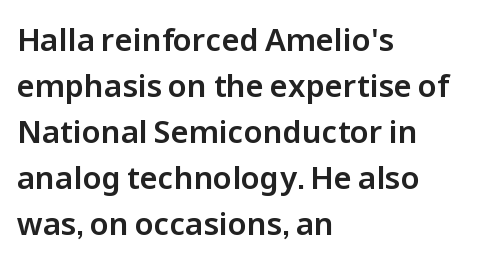
Vertical spacing — default. A roman cut, with each character standing at attention. A bare baseline throughout the passage. Compared with a centered layout, this one pins lines to the left instead.
